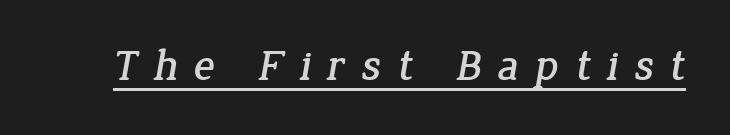
The image shows 44 px serif type; set unusually wide letter spacing (+0.35 em), underlined; low stroke contrast and a medium x-height.
